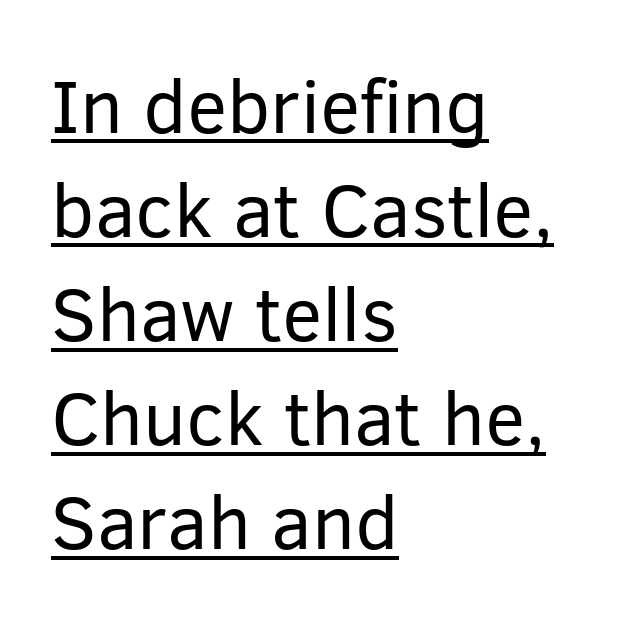
The rendering shows plain stroke endings on the letterforms — a sans-serif design. Whoever set this chose a conventional vertical rhythm. The rendering uses natural spacing where letterforms have individual widths. Short note: letters normally spaced. Style check: upright.
